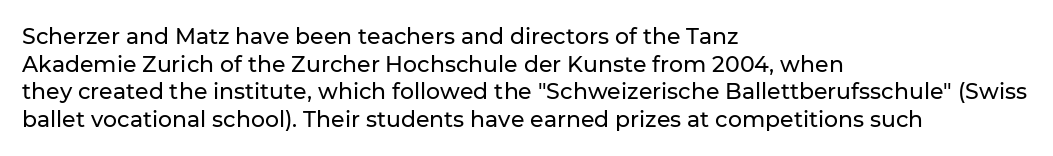
{"italic": "no", "underline": "no", "align": "left", "line_spacing": "normal", "line_spacing_ratio": 1.26, "letter_spacing": "normal", "letter_spacing_em": 0.0, "glyph_px": 22}
